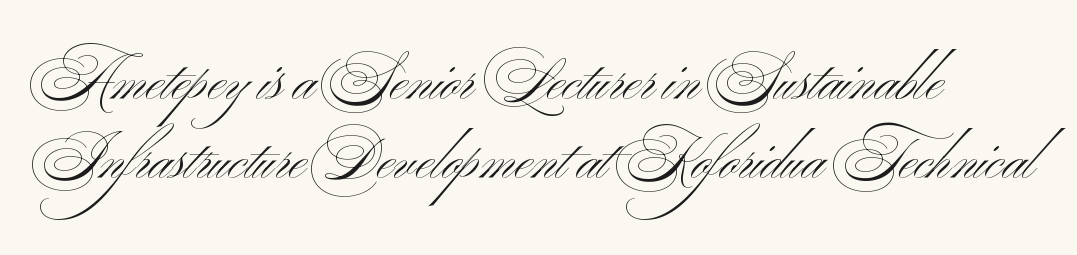
The image shows 57 px light, wide sans-serif type; set normal line spacing (1.39x), normal letter spacing, not underlined; medium stroke contrast and a small x-height.
